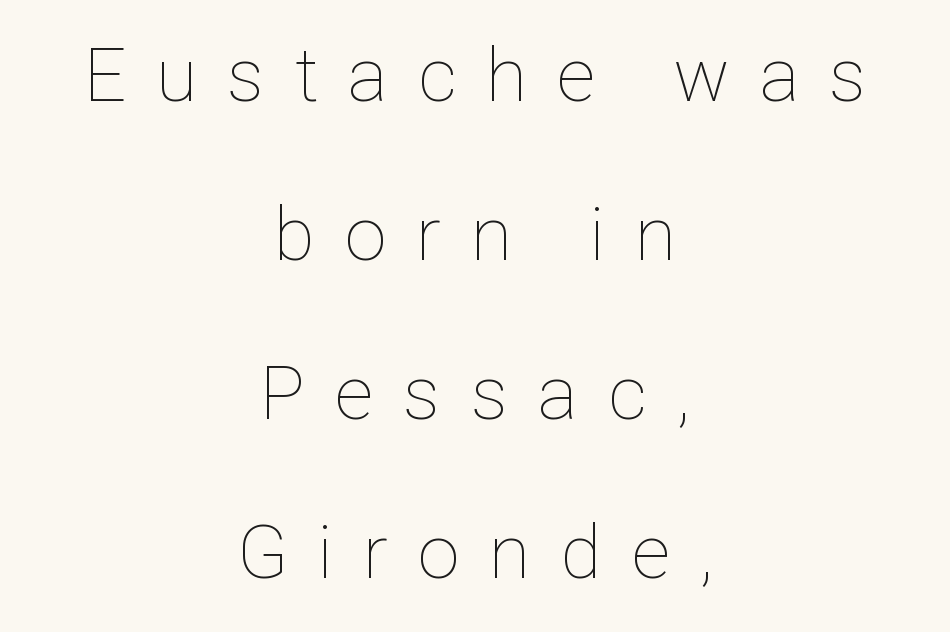
{"italic": "no", "bold": "no", "weight": "thin", "width": "normal", "stroke_contrast": "low", "x_height": "medium", "monospaced": "no", "underline": "no", "align": "center", "line_spacing": "loose", "line_spacing_ratio": 2.12, "letter_spacing": "wide", "letter_spacing_em": 0.4, "glyph_px": 75}
